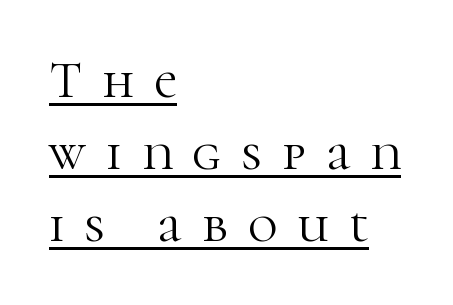
The image shows 51 px light serif type, upright; set left-aligned, normal line spacing (1.41x), unusually wide letter spacing (+0.4 em), underlined; high stroke contrast and a medium x-height.
